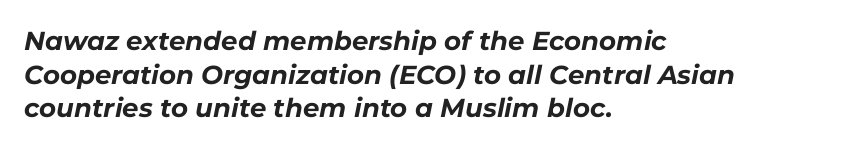
Compared with a centered layout, this one pins lines to the left instead. Decoration check: the copy has no underline. The sample has been set heavy, in full bold. Nothing unusual about the tracking: characters are spaced as the font intends. The specimen reads as italic at a glance.
